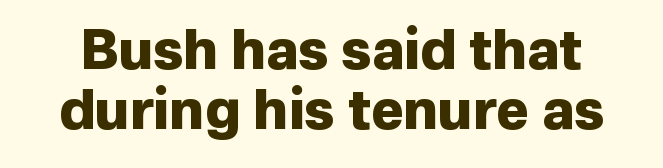
{"serif": "no", "italic": "no", "bold": "yes", "weight": "heavy", "width": "normal", "stroke_contrast": "low", "x_height": "medium", "monospaced": "no", "underline": "no", "line_spacing": "tight", "line_spacing_ratio": 1.09, "letter_spacing": "normal", "letter_spacing_em": 0.0, "glyph_px": 55}
